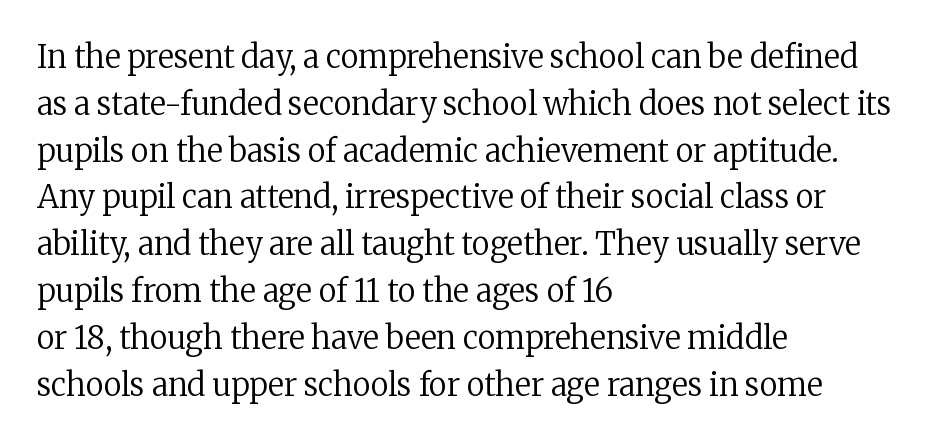
{"serif": "yes", "italic": "no", "bold": "no", "weight": "regular", "width": "normal", "stroke_contrast": "low", "x_height": "medium", "monospaced": "no", "underline": "no", "align": "left", "line_spacing": "normal", "line_spacing_ratio": 1.51, "letter_spacing": "normal", "letter_spacing_em": 0.0, "glyph_px": 31}
